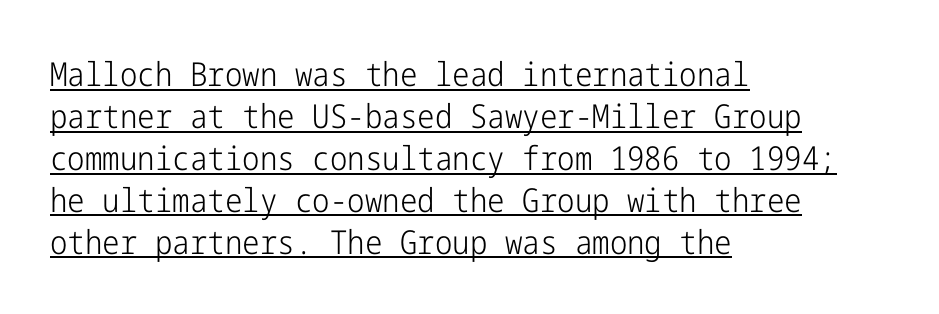
The image shows 33 px light, condensed sans-serif type, upright; set left-aligned, normal line spacing (1.27x), normal letter spacing, underlined; low stroke contrast and a medium x-height.
